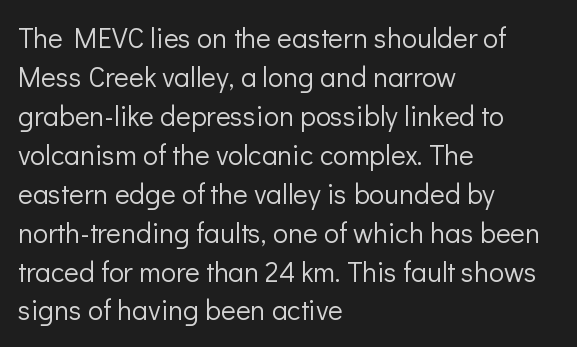
Q: Is the text bold? A: No.
Q: Is the text italic (slanted)? A: No, it is upright.
Q: Is the typeface a serif or a sans-serif typeface? A: Sans-serif.
Q: Is the text underlined? A: No.
Q: How is the paragraph aligned? A: Left-aligned.
Q: Is the spacing between letters normal or unusually wide? A: Normal.
Q: Is the spacing between lines tight, normal or loose? A: Normal.
Q: Width (condensed, normal, or wide)? A: Normal.
Q: Stroke contrast? A: Low.
Q: x-height? A: Medium.
Q: Monospaced? A: No.
